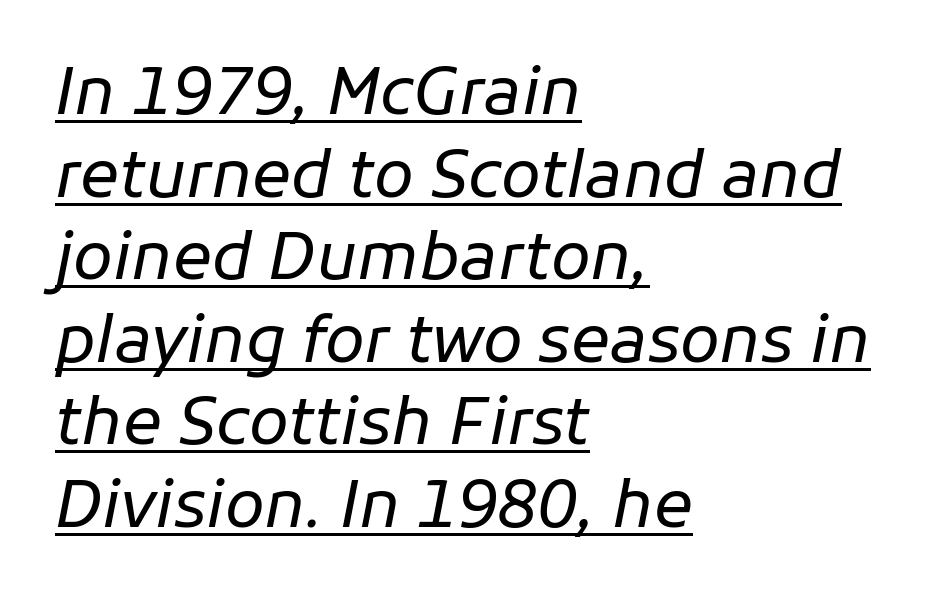
One-word summary of the alignment: left. Rendered with sloped, italic letterforms. The face used here is proportionally spaced, like ordinary book or web type. The lines sit at an ordinary, default distance from one another. Is the letter spacing exaggerated? No — it looks like the ordinary default.
